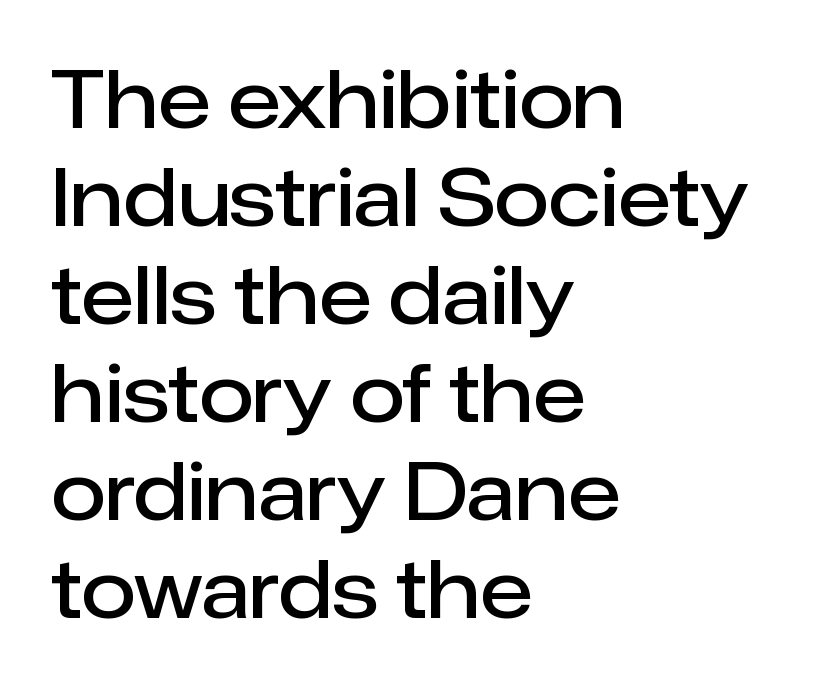
Q: Is the text bold? A: Semi-bold.
Q: Is the text italic (slanted)? A: No, it is upright.
Q: Is the typeface a serif or a sans-serif typeface? A: Sans-serif.
Q: Is the text underlined? A: No.
Q: How is the paragraph aligned? A: Left-aligned.
Q: Is the spacing between letters normal or unusually wide? A: Normal.
Q: Width (condensed, normal, or wide)? A: Normal.
Q: Stroke contrast? A: Low.
Q: x-height? A: Medium.
Q: Monospaced? A: No.
